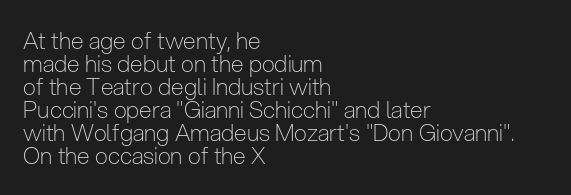
The image shows 23 px text type, upright; set left-aligned, tight line spacing (1.0x), normal letter spacing, not underlined.
